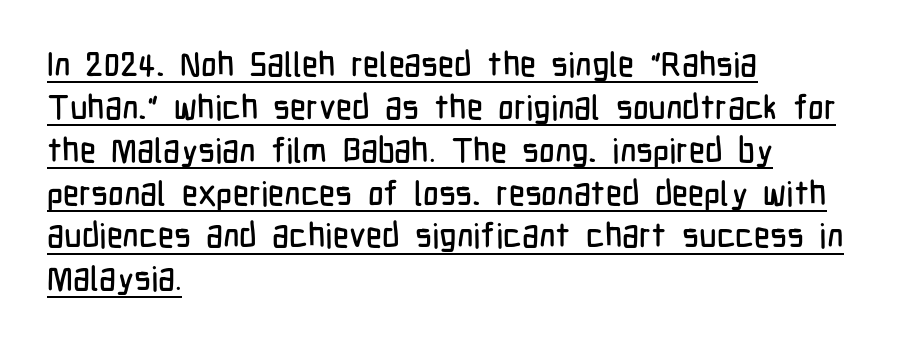
The image shows 34 px condensed sans-serif type, upright; set left-aligned, normal line spacing (1.26x), normal letter spacing, underlined; low stroke contrast and a medium x-height.
